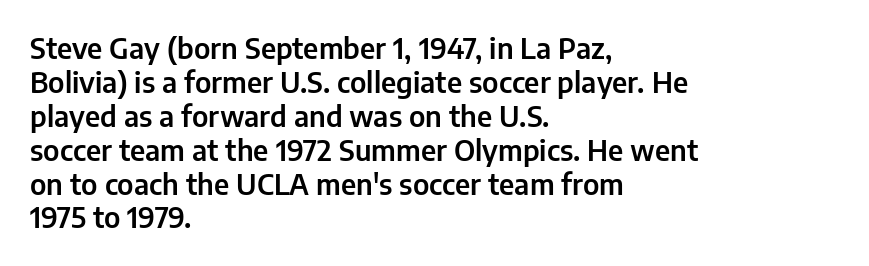
Q: Is the text italic (slanted)? A: No, it is upright.
Q: Is the typeface a serif or a sans-serif typeface? A: Sans-serif.
Q: Is the text underlined? A: No.
Q: How is the paragraph aligned? A: Left-aligned.
Q: Is the spacing between letters normal or unusually wide? A: Normal.
Q: Width (condensed, normal, or wide)? A: Normal.
Q: Stroke contrast? A: Low.
Q: x-height? A: Medium.
Q: Monospaced? A: No.
